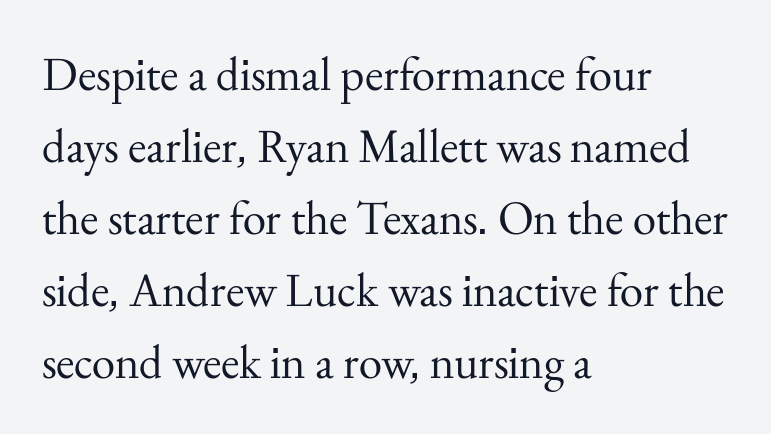
Q: Is the text bold? A: No.
Q: Is the text italic (slanted)? A: No, it is upright.
Q: Is the typeface a serif or a sans-serif typeface? A: Serif.
Q: Is the text underlined? A: No.
Q: How is the paragraph aligned? A: Left-aligned.
Q: Is the spacing between letters normal or unusually wide? A: Normal.
Q: Is the spacing between lines tight, normal or loose? A: Normal.
Q: Width (condensed, normal, or wide)? A: Normal.
Q: Stroke contrast? A: Medium.
Q: x-height? A: Small.
Q: Monospaced? A: No.
